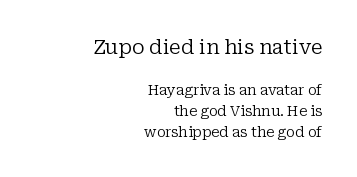
Q: Is the text bold? A: No.
Q: Is the text italic (slanted)? A: No, it is upright.
Q: Is the text underlined? A: No.
Q: How is the paragraph aligned? A: Right-aligned.
Q: Is the spacing between letters normal or unusually wide? A: Normal.
Q: Is the spacing between lines tight, normal or loose? A: Normal.
Q: Which block of text is set in a larger size, the first (top) or the second (bottom)? A: The first (top) one.
